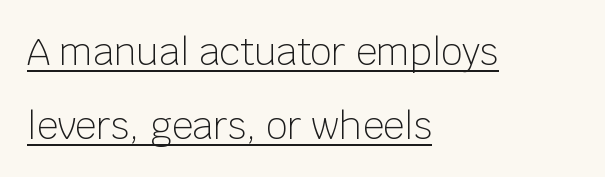
The image shows 37 px light sans-serif type, upright; set left-aligned, loose line spacing (1.99x), normal letter spacing, underlined; low stroke contrast and a large x-height.
